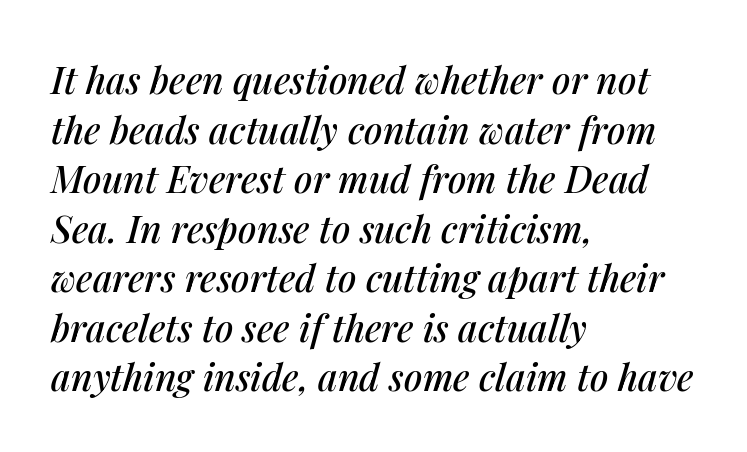
{"italic": "yes", "lean": "right", "slant_degrees": 14, "width": "normal", "stroke_contrast": "medium", "x_height": "medium", "monospaced": "no", "underline": "no", "align": "left", "line_spacing": "normal", "line_spacing_ratio": 1.34, "letter_spacing": "normal", "letter_spacing_em": 0.0, "glyph_px": 37}
